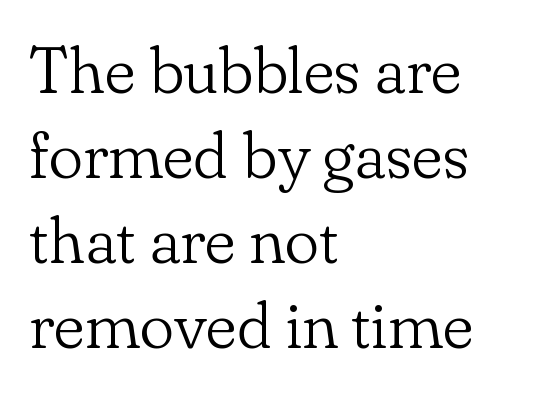
{"serif": "yes", "italic": "no", "bold": "no", "weight": "light", "width": "normal", "stroke_contrast": "low", "x_height": "small", "monospaced": "no", "underline": "no", "align": "left", "line_spacing": "normal", "line_spacing_ratio": 1.31, "letter_spacing": "normal", "letter_spacing_em": 0.0, "glyph_px": 65}
